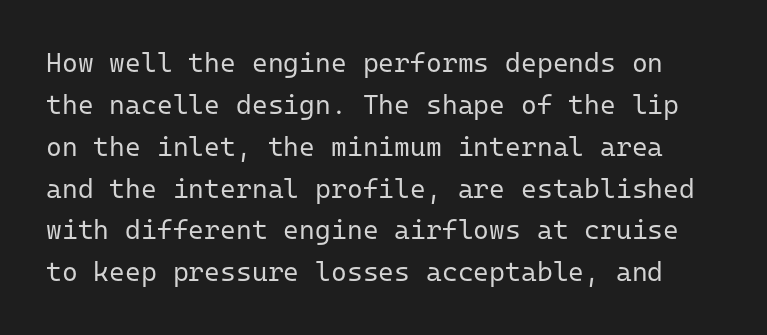
Plain, unruled lines of type. The specimen reads as upright at a glance. Normally led — the rows are evenly, conventionally spaced. The rendering keeps characters at their native spacing.
